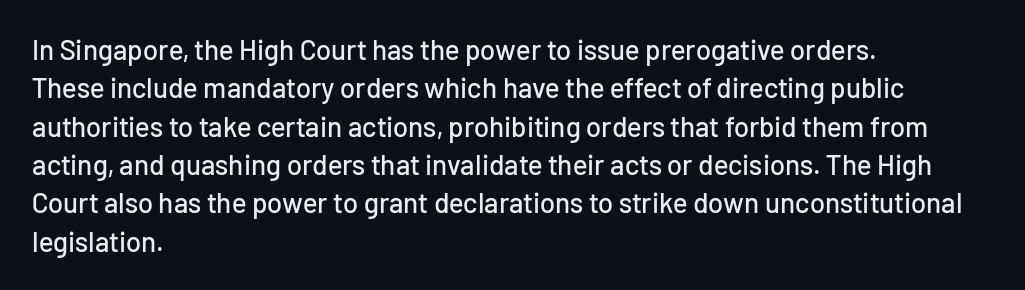
The image shows 28 px sans-serif type, upright; set left-aligned, normal line spacing (1.37x), normal letter spacing, not underlined; low stroke contrast and a medium x-height.
